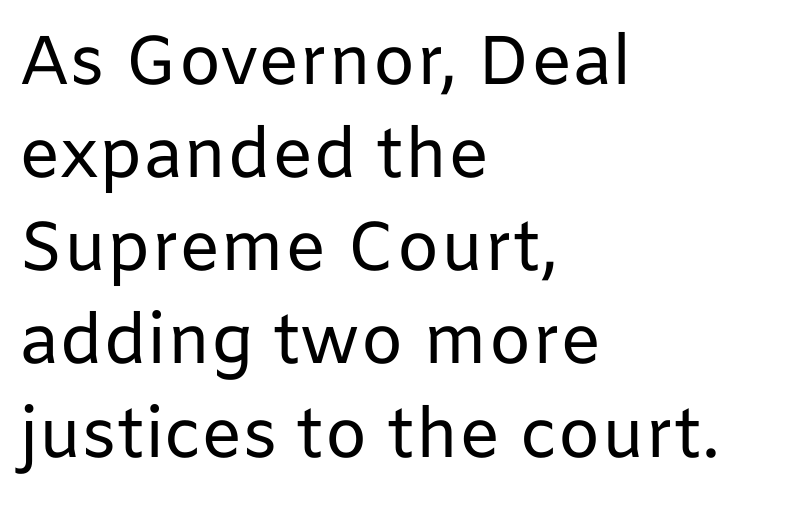
The image shows 69 px regular-weight sans-serif type, upright; set left-aligned, normal line spacing (1.35x), normal letter spacing, not underlined; low stroke contrast and a medium x-height.
